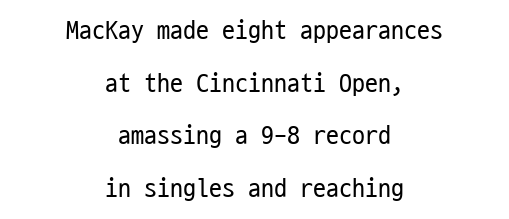
{"italic": "no", "bold": "no", "underline": "no", "align": "center", "line_spacing": "loose", "line_spacing_ratio": 2.02, "letter_spacing": "normal", "letter_spacing_em": 0.0, "glyph_px": 26}
